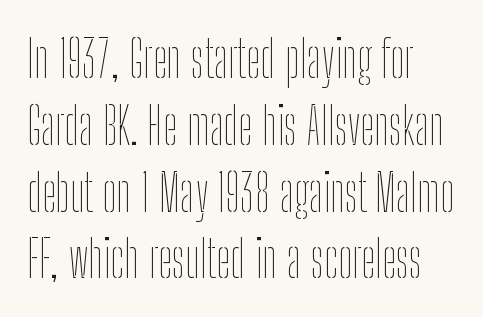
Words float on clear page, feet unadorned. The leading is moderate, giving the passage an even texture. Look at the tracking — it's just the regular setting, nothing added. The font's upright variant was chosen for this text.
